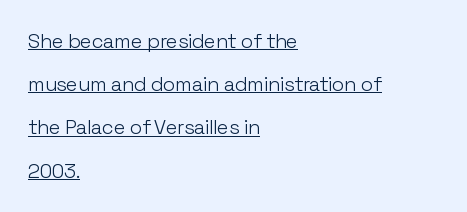
The image shows 20 px text type, upright; set left-aligned, loose line spacing (2.16x), normal letter spacing, underlined.
